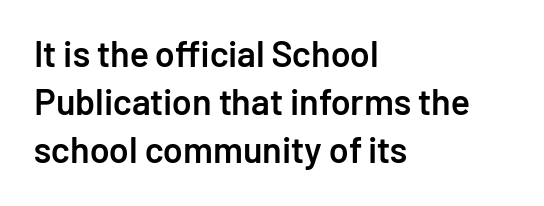
{"serif": "no", "italic": "no", "bold": "semi", "weight": "semibold", "width": "normal", "stroke_contrast": "low", "x_height": "medium", "monospaced": "no", "underline": "no", "align": "left", "line_spacing": "normal", "line_spacing_ratio": 1.34, "letter_spacing": "normal", "letter_spacing_em": 0.0, "glyph_px": 36}
